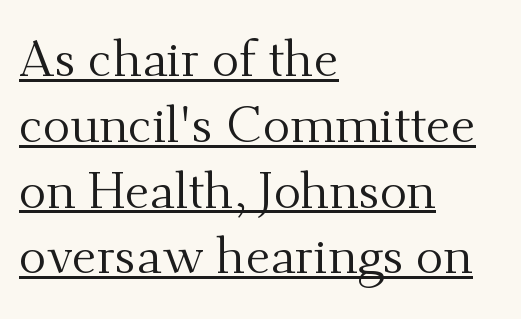
The image shows 51 px regular-weight serif type, upright; set left-aligned, normal line spacing (1.29x), normal letter spacing, underlined; medium stroke contrast and a small x-height.
